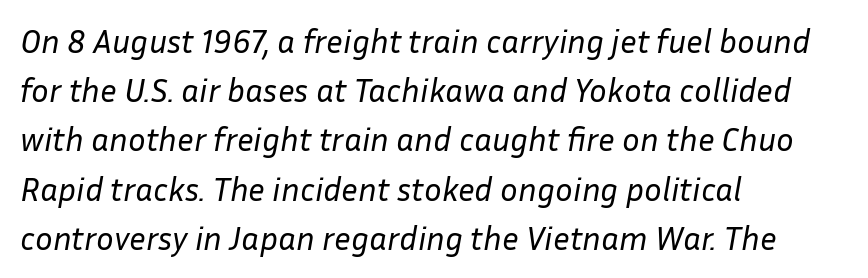
Nothing unusual about the tracking: characters are spaced as the font intends. Slanted lettering throughout. Horizontal alignment here is leftward, the default for most running prose. Any mark beneath the type? The region is blank. The letters look calm and open, with moderate or lighter stems. Looks like regular typesetting: each glyph gets only the width it needs.
